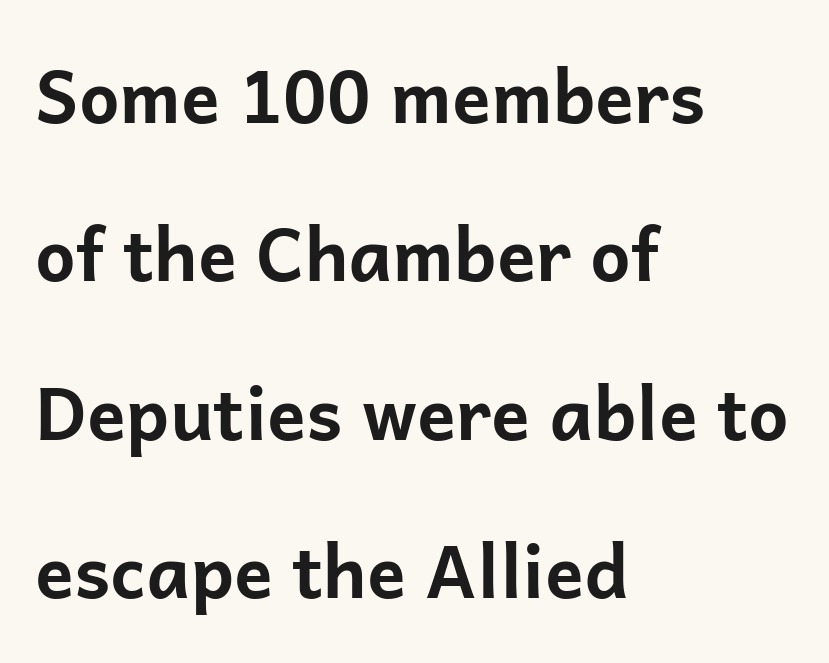
Q: Is the text bold? A: Yes.
Q: Is the text italic (slanted)? A: No, it is upright.
Q: Is the typeface a serif or a sans-serif typeface? A: Sans-serif.
Q: Is the text underlined? A: No.
Q: How is the paragraph aligned? A: Left-aligned.
Q: Is the spacing between letters normal or unusually wide? A: Normal.
Q: Is the spacing between lines tight, normal or loose? A: Loose.
Q: Width (condensed, normal, or wide)? A: Normal.
Q: Stroke contrast? A: Low.
Q: x-height? A: Medium.
Q: Monospaced? A: No.
